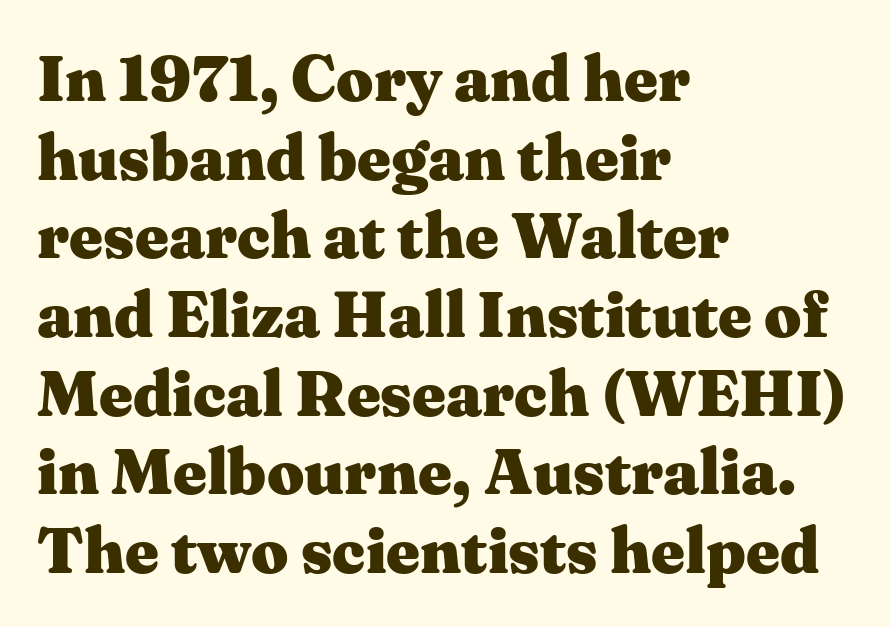
{"serif": "yes", "italic": "no", "bold": "yes", "weight": "heavy", "width": "wide", "stroke_contrast": "medium", "x_height": "medium", "monospaced": "no", "underline": "no", "align": "left", "line_spacing_ratio": 1.21, "letter_spacing": "normal", "letter_spacing_em": 0.0, "glyph_px": 65}
